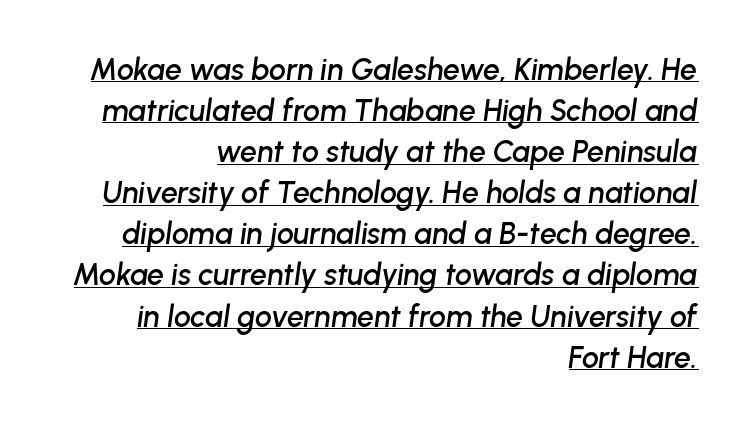
{"italic": "yes", "lean": "right", "slant_degrees": 8, "width": "normal", "stroke_contrast": "low", "x_height": "medium", "monospaced": "no", "underline": "yes", "align": "right", "line_spacing": "normal", "line_spacing_ratio": 1.37, "letter_spacing": "normal", "letter_spacing_em": 0.0, "glyph_px": 30}
